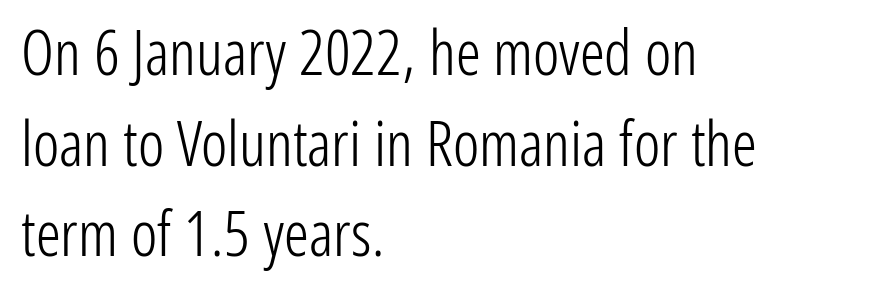
The image shows 62 px light, condensed sans-serif type, upright; set left-aligned, normal line spacing (1.46x), normal letter spacing, not underlined; low stroke contrast and a medium x-height.
